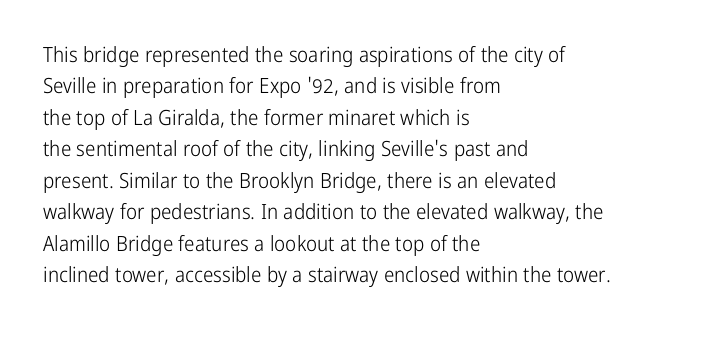
Q: Is the text bold? A: No.
Q: Is the text italic (slanted)? A: No, it is upright.
Q: Is the text underlined? A: No.
Q: How is the paragraph aligned? A: Left-aligned.
Q: Is the spacing between letters normal or unusually wide? A: Normal.
Q: Is the spacing between lines tight, normal or loose? A: Normal.
